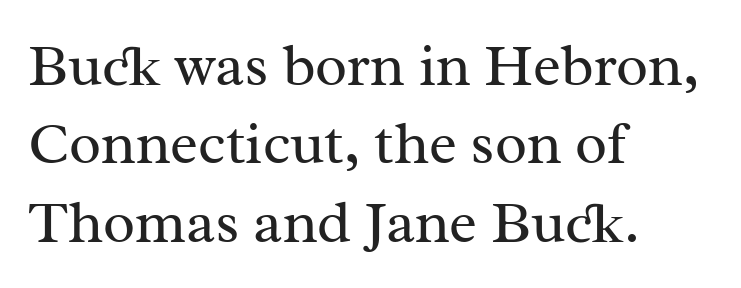
The image shows 59 px regular-weight serif type, upright; set left-aligned, normal line spacing (1.33x), normal letter spacing, not underlined; medium stroke contrast and a medium x-height.
